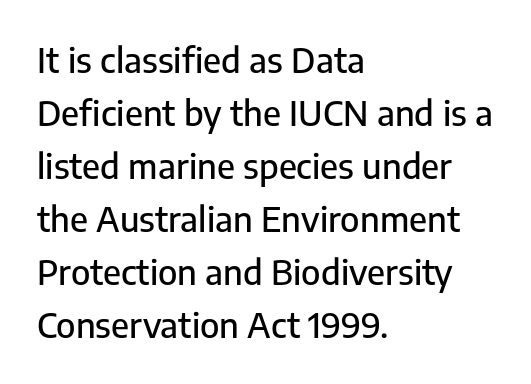
Q: Is the text italic (slanted)? A: No, it is upright.
Q: Is the typeface a serif or a sans-serif typeface? A: Sans-serif.
Q: Is the text underlined? A: No.
Q: How is the paragraph aligned? A: Left-aligned.
Q: Is the spacing between letters normal or unusually wide? A: Normal.
Q: Is the spacing between lines tight, normal or loose? A: Normal.
Q: Width (condensed, normal, or wide)? A: Normal.
Q: Stroke contrast? A: Low.
Q: x-height? A: Medium.
Q: Monospaced? A: No.
